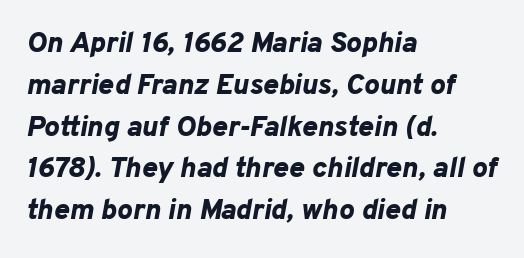
{"italic": "yes", "lean": "right", "slant_degrees": 10, "bold": "yes", "weight": "bold", "width": "normal", "stroke_contrast": "low", "x_height": "medium", "monospaced": "no", "underline": "no", "align": "left", "line_spacing": "normal", "line_spacing_ratio": 1.44, "letter_spacing": "normal", "letter_spacing_em": 0.0, "glyph_px": 29}
